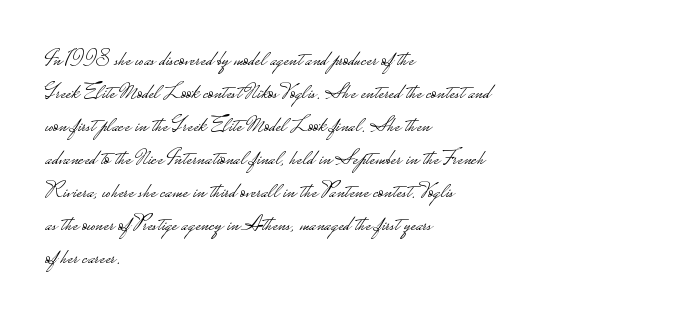
Q: Is the text bold? A: No.
Q: Is the text italic (slanted)? A: Yes.
Q: Is the text underlined? A: No.
Q: How is the paragraph aligned? A: Left-aligned.
Q: Is the spacing between letters normal or unusually wide? A: Normal.
Q: Is the spacing between lines tight, normal or loose? A: Normal.
